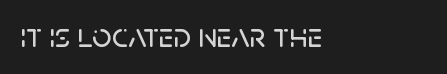
These lines are rendered in a variable-pitch font. Underlining? Definitely not there. Examine the stroke ends and you'll find no serifs. The gaps between neighbouring characters are ordinary and unremarkable. Line beginnings align vertically; line endings do not. Quick note: not italic, upright.
